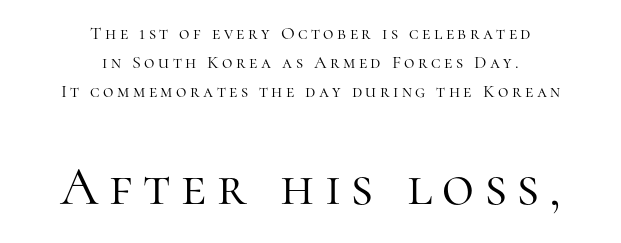
Is this a fixed-width face? No — the glyphs have proportional, varying widths. In CSS terms this would be text-align: center. The lower block of text is set noticeably larger than the block above it. When letters stand straight like this, we call the style roman or upright. The designer went with a serif here, giving each stem small feet.
